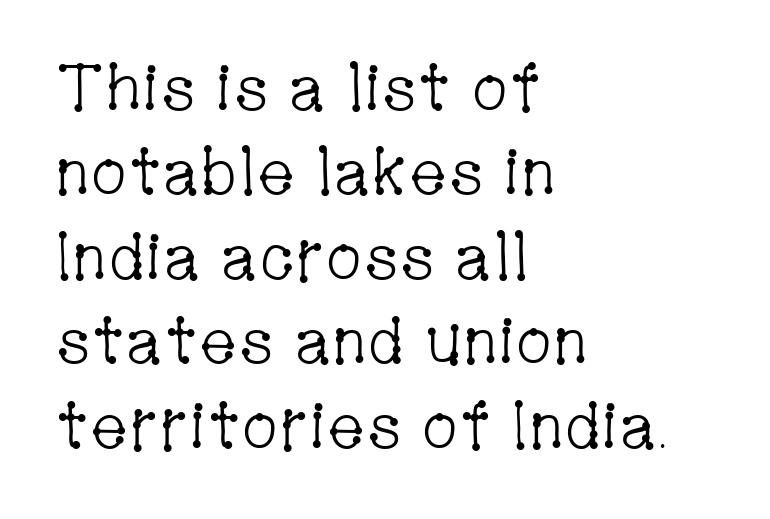
The type sits square on the baseline with zero lean. The face used here is proportionally spaced, like ordinary book or web type. To sum up the face: it has serifs. Reading down the column, the eye jumps a familiar distance to each next line. The letterforms sit shoulder to shoulder at normal distance.
